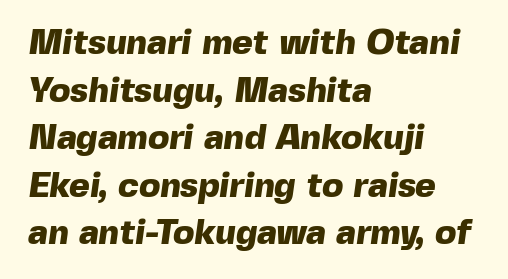
Q: Is the text bold? A: Yes.
Q: Is the typeface a serif or a sans-serif typeface? A: Sans-serif.
Q: Is the text underlined? A: No.
Q: How is the paragraph aligned? A: Left-aligned.
Q: Is the spacing between letters normal or unusually wide? A: Normal.
Q: Is the spacing between lines tight, normal or loose? A: Normal.
Q: Width (condensed, normal, or wide)? A: Normal.
Q: x-height? A: Medium.
Q: Monospaced? A: No.
